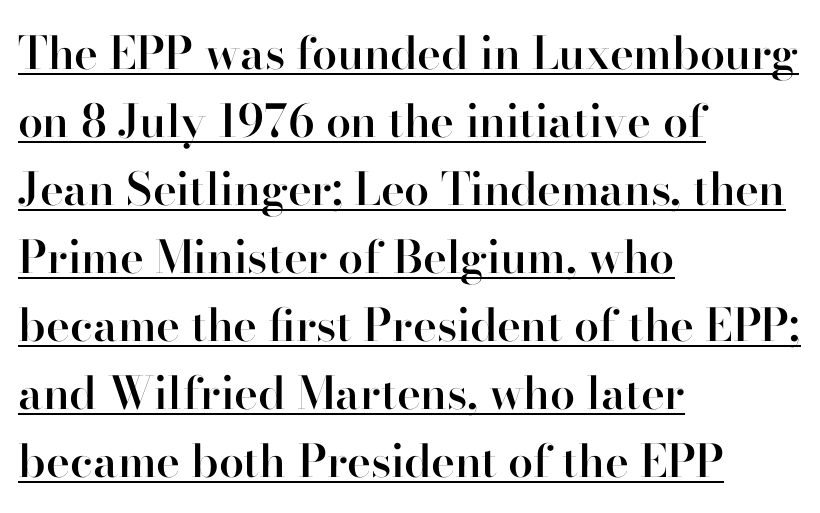
{"serif": "yes", "italic": "no", "bold": "semi", "weight": "semibold", "width": "normal", "stroke_contrast": "high", "x_height": "small", "monospaced": "no", "underline": "yes", "align": "left", "line_spacing": "normal", "line_spacing_ratio": 1.51, "letter_spacing": "normal", "letter_spacing_em": 0.0, "glyph_px": 45}
